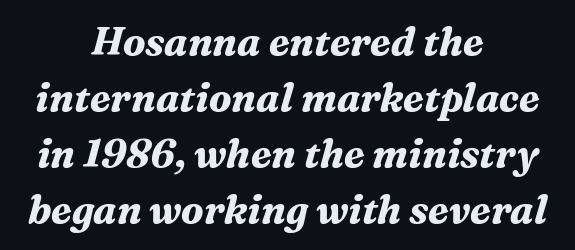
Q: Is the text bold? A: Yes.
Q: Is the text italic (slanted)? A: Yes, it leans right by about 16 degrees.
Q: Is the typeface a serif or a sans-serif typeface? A: Serif.
Q: Is the text underlined? A: No.
Q: How is the paragraph aligned? A: Centered.
Q: Is the spacing between letters normal or unusually wide? A: Normal.
Q: Is the spacing between lines tight, normal or loose? A: Normal.
Q: Width (condensed, normal, or wide)? A: Normal.
Q: Stroke contrast? A: Medium.
Q: x-height? A: Medium.
Q: Monospaced? A: No.
